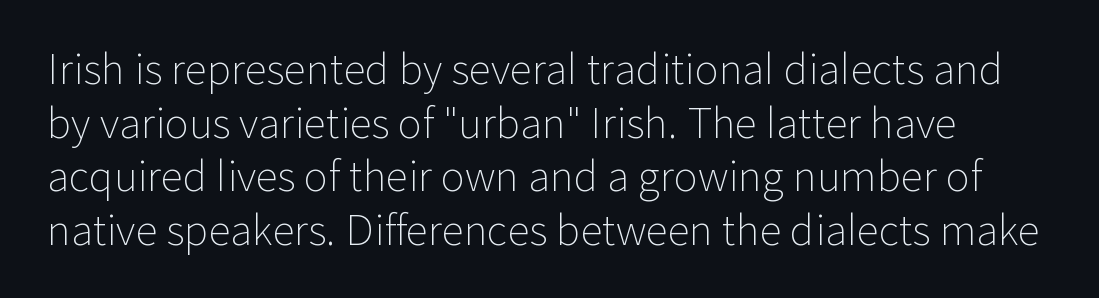
Counters stay open thanks to moderate or lighter strokes. Decoration check: the copy has no underline. To sum up the face: it is a sans, with no serifs. Here the designer chose a conventional face with non-uniform glyph widths. No italicization has been applied; the sample stays upright. A normal amount of white space separates one row of letters from the next.
